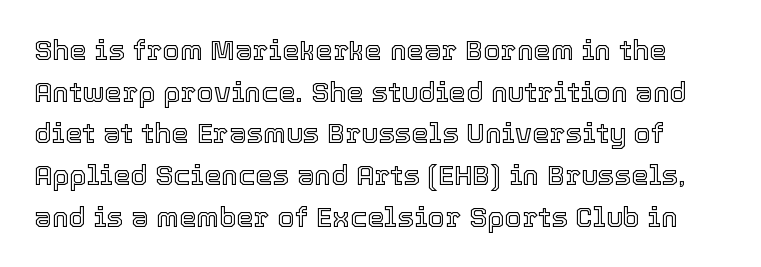
The image shows 28 px text type, upright; set normal line spacing (1.49x), normal letter spacing, not underlined; a medium x-height.
